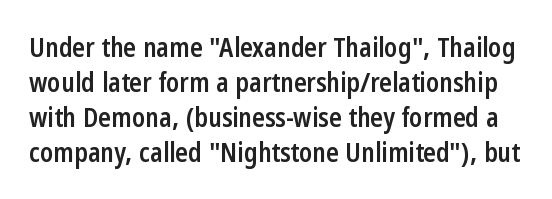
The image shows 26 px text type, upright; set normal line spacing (1.34x), normal letter spacing, not underlined.
